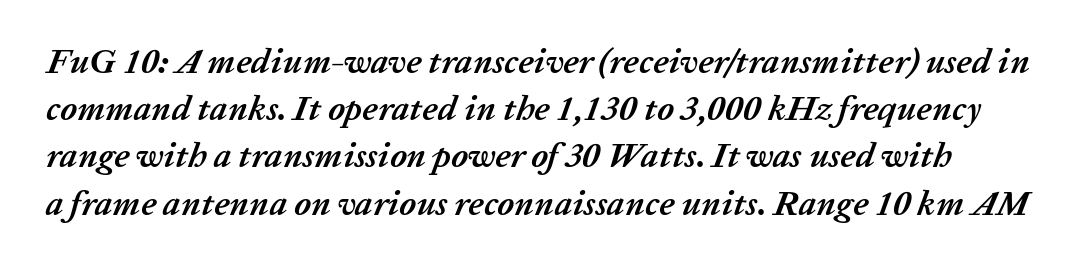
Looking at the ascenders, they clearly lean. Compared with typical body copy, the letter spacing here is the same. No word sits above an underline. Notice how descenders clear the ascenders below comfortably — that's standard leading.
